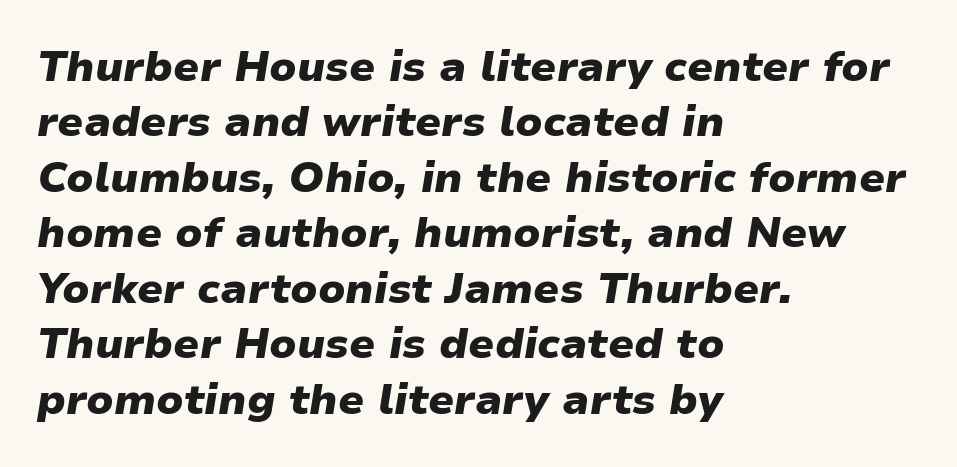
Q: Is the text bold? A: Yes.
Q: Is the text italic (slanted)? A: Yes, it leans right by about 9 degrees.
Q: Is the text underlined? A: No.
Q: How is the paragraph aligned? A: Left-aligned.
Q: Is the spacing between letters normal or unusually wide? A: Normal.
Q: Is the spacing between lines tight, normal or loose? A: Normal.
Q: Width (condensed, normal, or wide)? A: Normal.
Q: Stroke contrast? A: Low.
Q: x-height? A: Medium.
Q: Monospaced? A: No.
